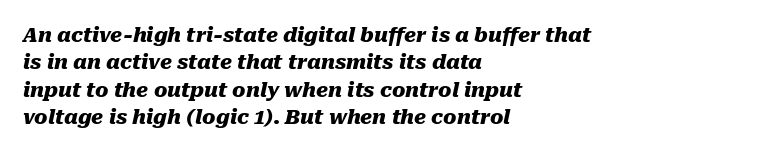
The image shows 20 px bold type, italic (leaning right); set left-aligned, normal line spacing (1.37x), normal letter spacing, not underlined.
